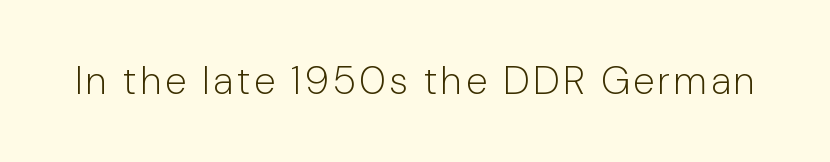
The image shows 39 px light sans-serif type, upright; set not underlined; low stroke contrast and a medium x-height.
